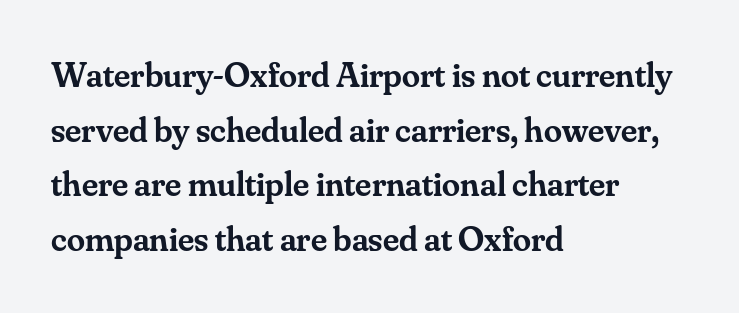
The image shows 36 px semibold serif type, upright; set left-aligned, normal line spacing (1.52x), normal letter spacing, not underlined; medium stroke contrast and a small x-height.
